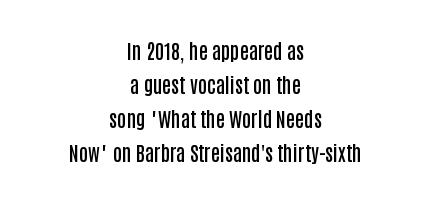
The image shows 20 px text type, upright; set centered, normal line spacing (1.7x), normal letter spacing, not underlined.
